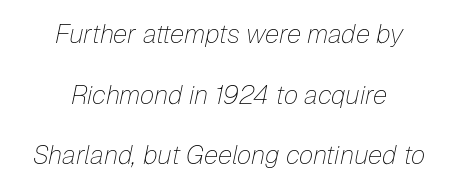
Q: Is the text bold? A: No.
Q: Is the text italic (slanted)? A: Yes, it leans right by about 12 degrees.
Q: Is the text underlined? A: No.
Q: How is the paragraph aligned? A: Centered.
Q: Is the spacing between letters normal or unusually wide? A: Normal.
Q: Is the spacing between lines tight, normal or loose? A: Loose.
